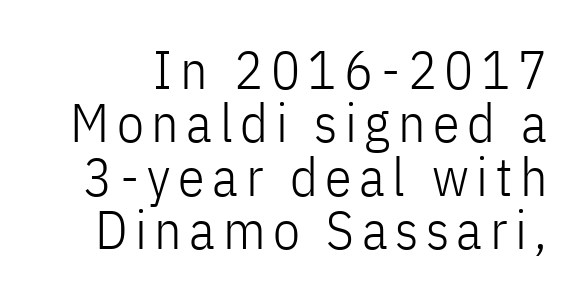
The image shows 54 px light, condensed sans-serif type, upright; set tight line spacing (0.99x), not underlined; low stroke contrast and a medium x-height.
